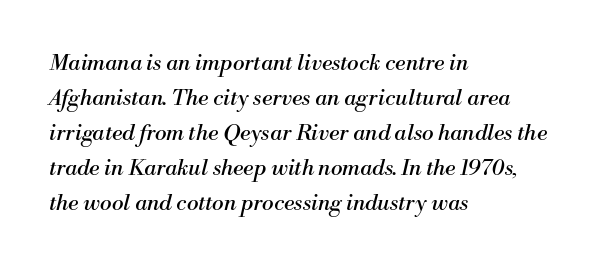
The image shows 22 px text type, italic (leaning right); set left-aligned, normal line spacing (1.59x), normal letter spacing, not underlined.
